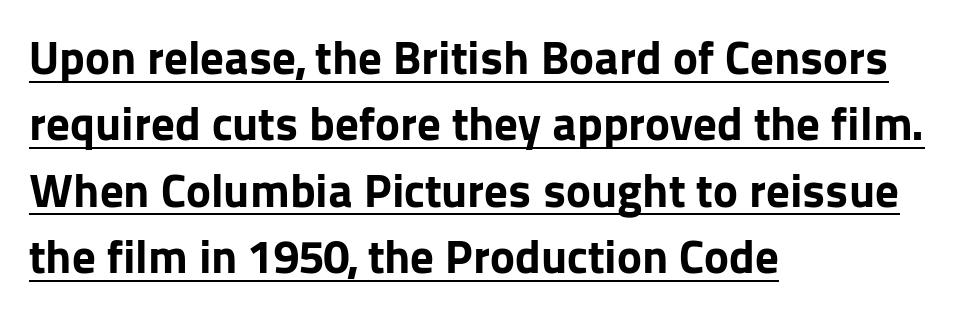
Has an underline been added? It has. Here the designer chose a conventional face with non-uniform glyph widths. Summary of weight: heavy, a full bold. Serifs: no, the terminals of the letterforms are clean. Every stem runs plumb, perpendicular to the baseline.
